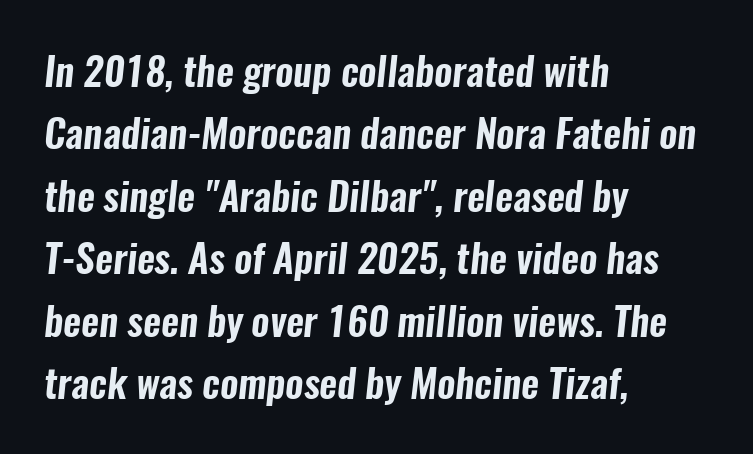
Q: Is the typeface a serif or a sans-serif typeface? A: Sans-serif.
Q: Is the text underlined? A: No.
Q: How is the paragraph aligned? A: Left-aligned.
Q: Is the spacing between letters normal or unusually wide? A: Normal.
Q: Is the spacing between lines tight, normal or loose? A: Normal.
Q: Width (condensed, normal, or wide)? A: Condensed.
Q: Stroke contrast? A: Low.
Q: x-height? A: Medium.
Q: Monospaced? A: No.
